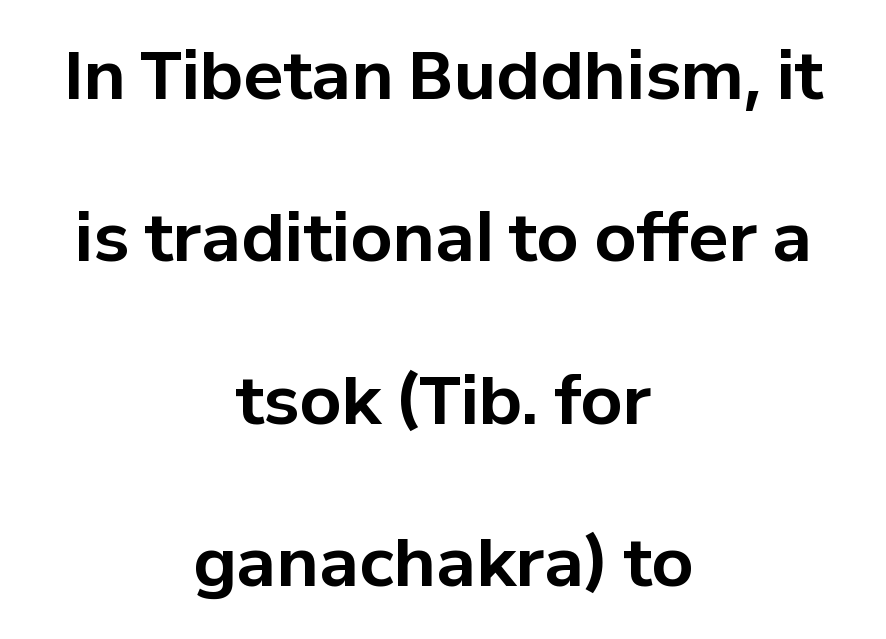
{"serif": "no", "italic": "no", "bold": "yes", "weight": "bold", "width": "normal", "stroke_contrast": "low", "x_height": "medium", "monospaced": "no", "underline": "no", "align": "center", "line_spacing": "loose", "line_spacing_ratio": 2.46, "letter_spacing": "normal", "letter_spacing_em": 0.0, "glyph_px": 66}
